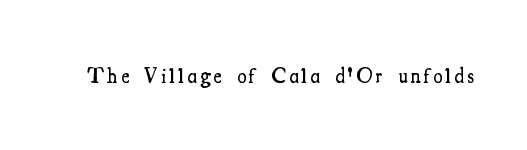
The image shows 21 px text type, upright; set not underlined.
